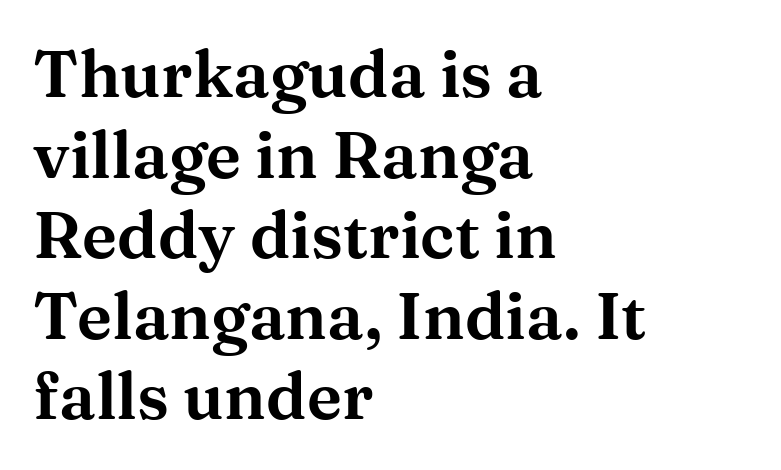
The image shows 65 px wide serif type, upright; set left-aligned, line spacing 1.24x, normal letter spacing, not underlined; medium stroke contrast and a medium x-height.
